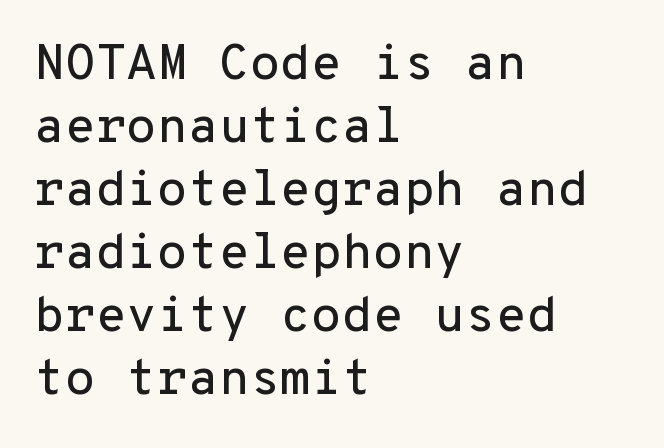
The image shows 50 px sans-serif type, upright, monospaced; set left-aligned, normal line spacing (1.26x), normal letter spacing, not underlined; low stroke contrast and a medium x-height.
